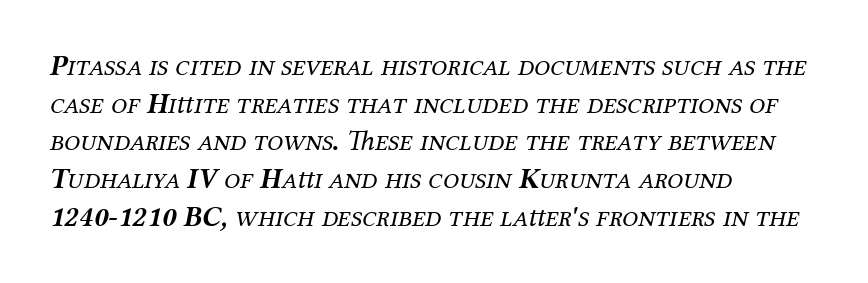
Looks like regular typesetting: each glyph gets only the width it needs. If you drew a line through each stem, it would be angled. The space between consecutive lines is moderate. Old-style or modern, the face here clearly has serifs. Weight class: somewhere from thin through regular. The baseline area is clear.
